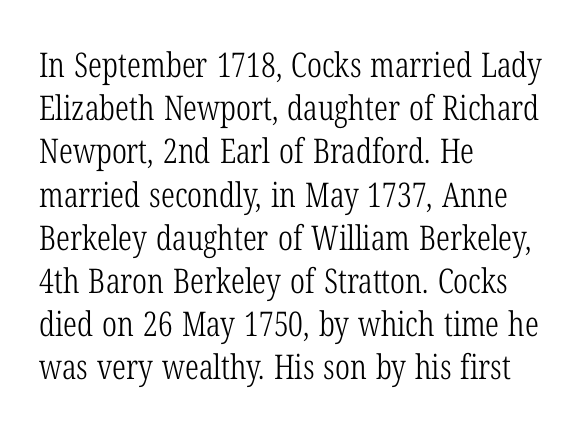
The image shows 34 px light, condensed serif type, upright; set left-aligned, normal line spacing (1.27x), normal letter spacing, not underlined; low stroke contrast and a medium x-height.
